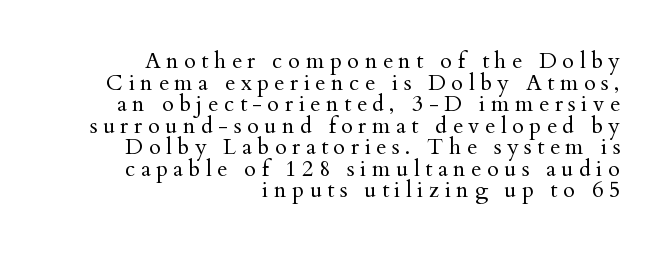
The image shows 22 px text type, upright; set right-aligned, tight line spacing (0.98x), unusually wide letter spacing (+0.25 em), not underlined.
